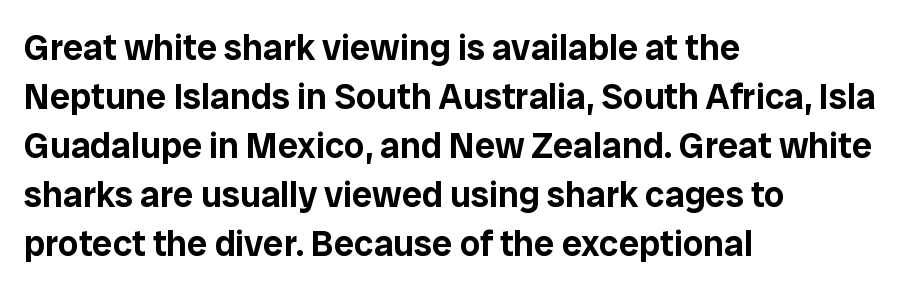
{"serif": "no", "italic": "no", "width": "normal", "stroke_contrast": "low", "x_height": "medium", "monospaced": "no", "underline": "no", "align": "left", "line_spacing": "normal", "line_spacing_ratio": 1.36, "letter_spacing": "normal", "letter_spacing_em": 0.0, "glyph_px": 36}
